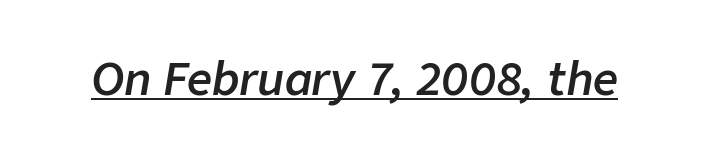
This sample has the flowing, uneven cadence of proportional lettering. Slant detected: the letters are inclined. Each word holds together tightly as a unit, with standard inter-letter gaps. Each line of the rendering has a horizontal stroke beneath the glyphs. Weight: semibold (demi).
